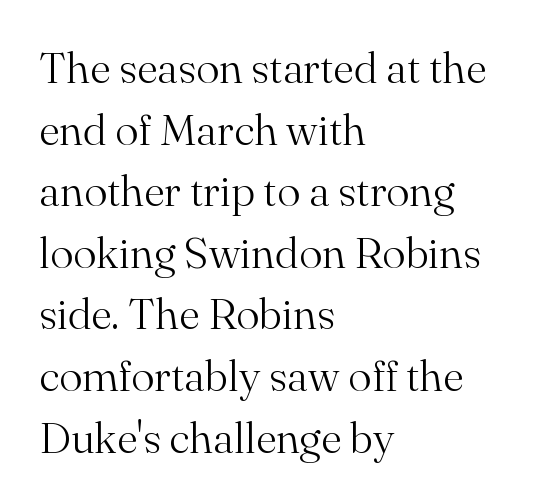
{"serif": "yes", "italic": "no", "bold": "no", "weight": "light", "width": "normal", "stroke_contrast": "medium", "x_height": "small", "monospaced": "no", "underline": "no", "align": "left", "line_spacing": "normal", "line_spacing_ratio": 1.4, "letter_spacing": "normal", "letter_spacing_em": 0.0, "glyph_px": 44}
